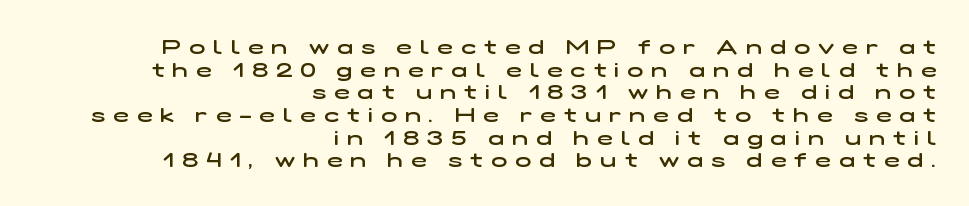
{"bold": "semi", "underline": "no", "align": "right", "line_spacing": "tight", "line_spacing_ratio": 1.08, "letter_spacing": "wide", "letter_spacing_em": 0.39, "glyph_px": 21}
